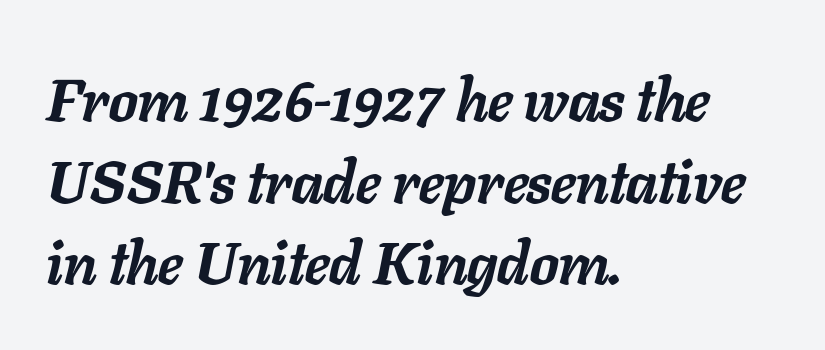
Observe the ordinary spacing: letters are neighbours, not strangers. The letters advance in unequal steps, a hallmark of proportional type. The characters look thick and weighty, a clear bold. The leading is moderate, giving the passage an even texture.
